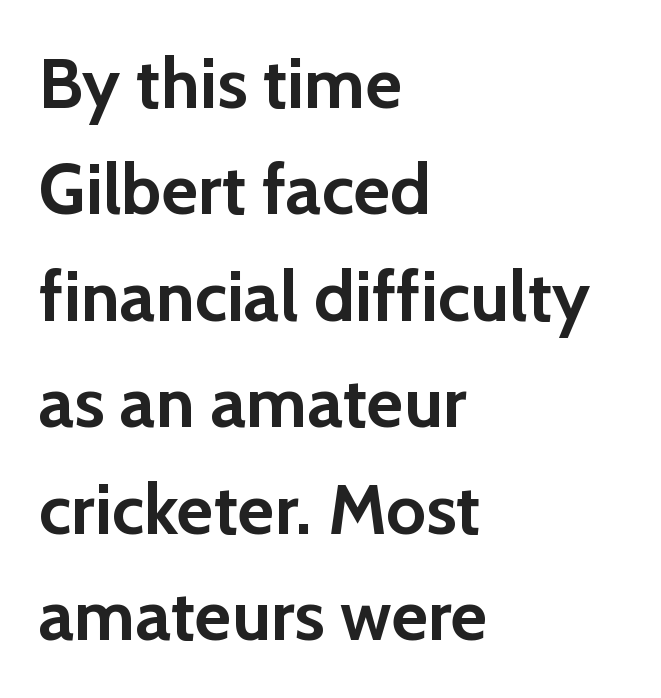
{"serif": "no", "italic": "no", "bold": "yes", "weight": "semibold", "width": "normal", "stroke_contrast": "low", "x_height": "medium", "monospaced": "no", "underline": "no", "align": "left", "line_spacing": "normal", "line_spacing_ratio": 1.5, "letter_spacing": "normal", "letter_spacing_em": 0.0, "glyph_px": 71}
